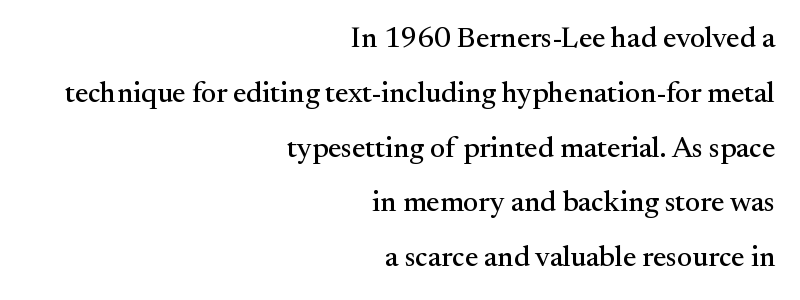
The image shows 29 px serif type, upright; set right-aligned, line spacing 1.89x, normal letter spacing, not underlined; medium stroke contrast and a small x-height.
